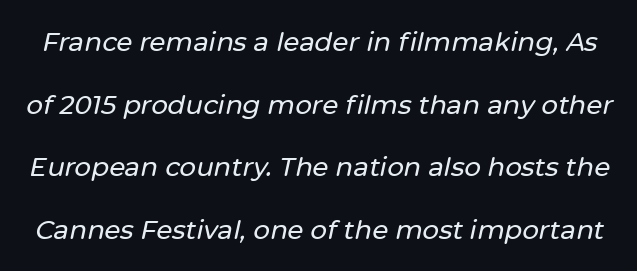
Q: Is the text italic (slanted)? A: Yes, it leans right by about 12 degrees.
Q: Is the text underlined? A: No.
Q: Is the spacing between letters normal or unusually wide? A: Normal.
Q: Is the spacing between lines tight, normal or loose? A: Loose.
